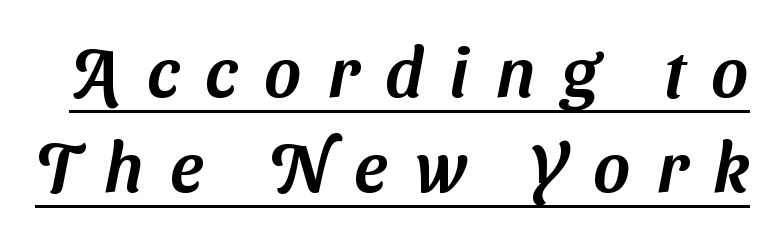
Q: Is the typeface a serif or a sans-serif typeface? A: Sans-serif.
Q: Is the text underlined? A: Yes.
Q: Is the spacing between letters normal or unusually wide? A: Unusually wide.
Q: Is the spacing between lines tight, normal or loose? A: Normal.
Q: Width (condensed, normal, or wide)? A: Normal.
Q: Stroke contrast? A: Medium.
Q: x-height? A: Medium.
Q: Monospaced? A: No.
